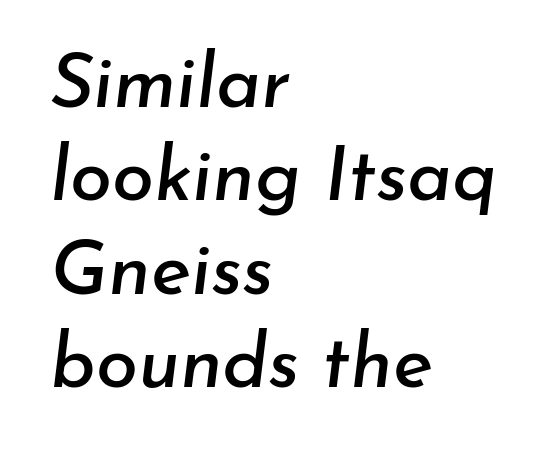
The image shows 76 px text type, italic (leaning right); set left-aligned, line spacing 1.23x, normal letter spacing, not underlined; low stroke contrast and a small x-height.
